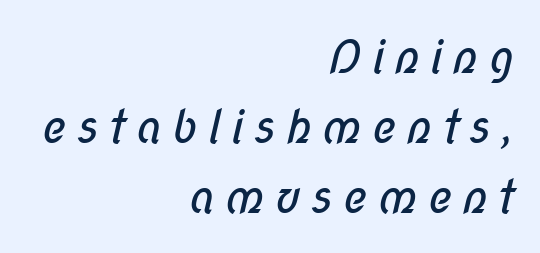
Casual observation: everything's shoved over to the right. Here the designer chose a conventional face with non-uniform glyph widths. How would I describe the line gaps? Plain and ordinary. The typesetting does not lean heavy: it is not bold. The baseline area is clear. Serif or sans? Sans — the stroke terminals are bare.
